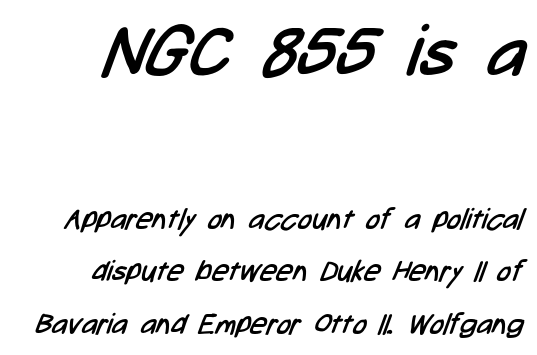
The image shows 72 px regular-weight, condensed sans-serif type; set line spacing 1.81x, normal letter spacing, not underlined; the first (top) block is 2.48x larger; low stroke contrast and a medium x-height.
